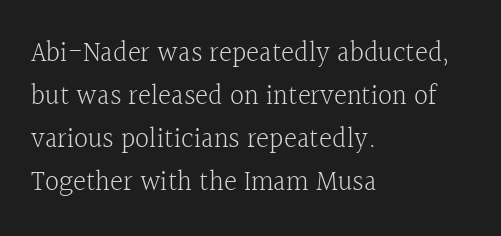
Posture: vertical. The space beneath each line is pristine and unruled. The vertical gap from one line to the next is medium. Varying glyph widths throughout — classic text-font behaviour. Line beginnings align vertically; line endings do not.
